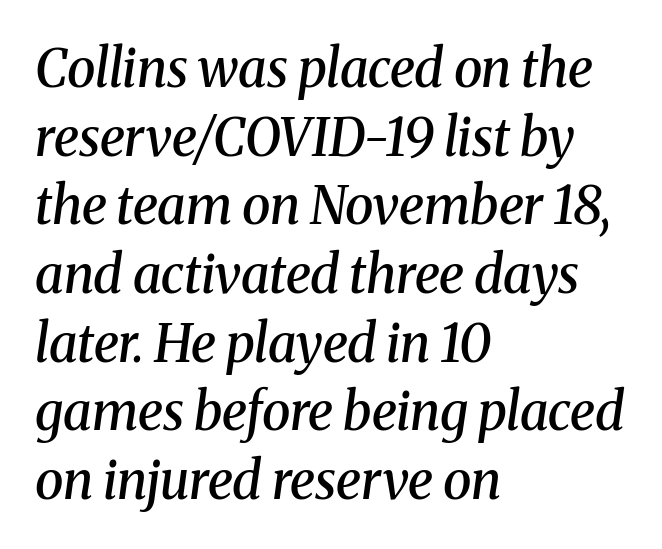
Look at the tracking — it's just the regular setting, nothing added. The space between consecutive lines is moderate. Descender tails drop into unmarked territory. Does the lettering tilt? It does — this is italic. The rag falls on the right side of this text block.
